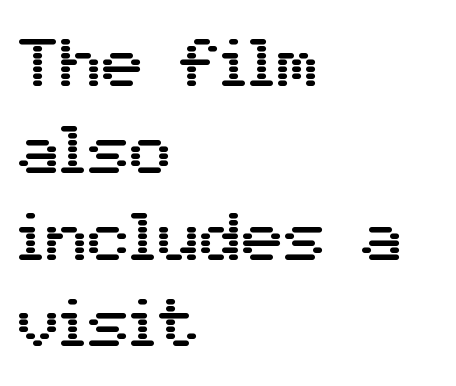
Q: Is the text italic (slanted)? A: No, it is upright.
Q: Is the typeface a serif or a sans-serif typeface? A: Sans-serif.
Q: Is the text underlined? A: No.
Q: How is the paragraph aligned? A: Left-aligned.
Q: Is the spacing between letters normal or unusually wide? A: Normal.
Q: Width (condensed, normal, or wide)? A: Normal.
Q: Stroke contrast? A: Medium.
Q: x-height? A: Medium.
Q: Monospaced? A: No.
